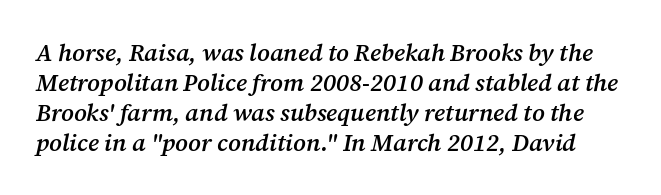
Tracking here is standard; glyphs follow each other at the usual distance. The words here are not underlined. In terms of leading, this rendering sits right in the middle. It's the slanting kind of type.
